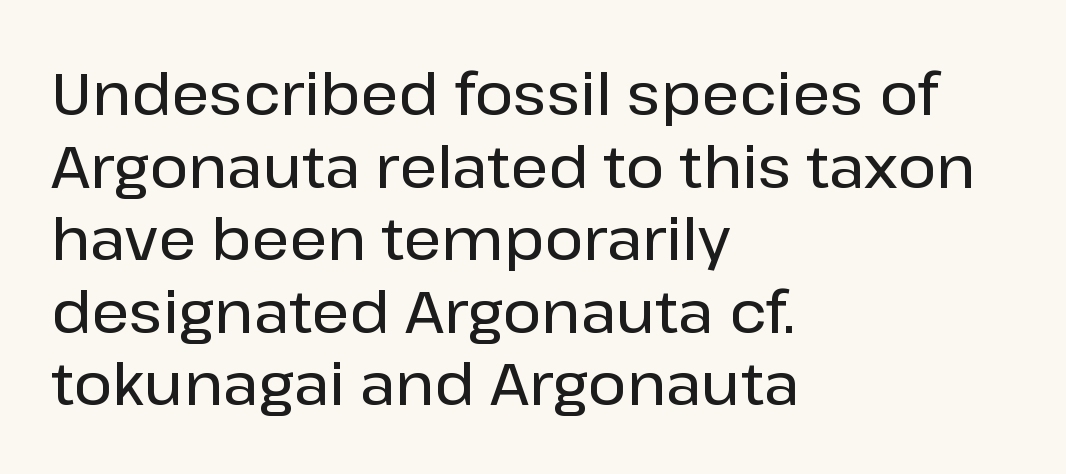
The image shows 59 px sans-serif type, upright; set left-aligned, line spacing 1.23x, normal letter spacing, not underlined; low stroke contrast and a medium x-height.
